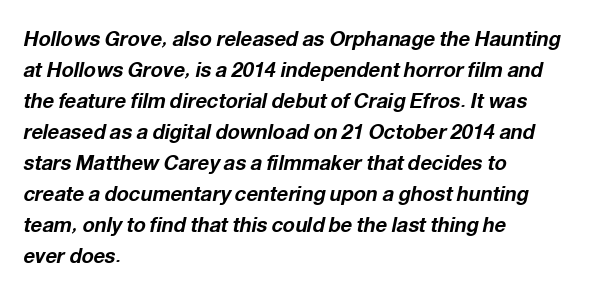
Q: Is the text bold? A: Yes.
Q: Is the text italic (slanted)? A: Yes, it leans right by about 12 degrees.
Q: Is the text underlined? A: No.
Q: How is the paragraph aligned? A: Left-aligned.
Q: Is the spacing between letters normal or unusually wide? A: Normal.
Q: Is the spacing between lines tight, normal or loose? A: Normal.
